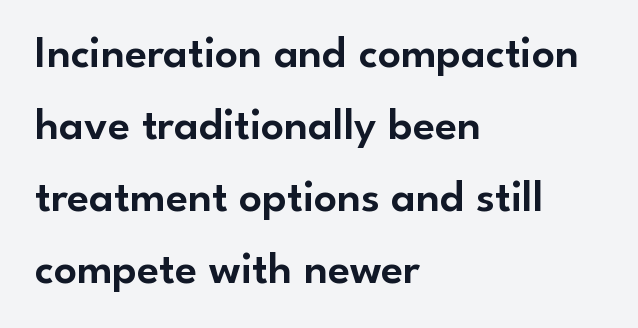
Q: Is the text italic (slanted)? A: No, it is upright.
Q: Is the typeface a serif or a sans-serif typeface? A: Sans-serif.
Q: Is the text underlined? A: No.
Q: How is the paragraph aligned? A: Left-aligned.
Q: Is the spacing between letters normal or unusually wide? A: Normal.
Q: Is the spacing between lines tight, normal or loose? A: Normal.
Q: Width (condensed, normal, or wide)? A: Normal.
Q: Stroke contrast? A: Low.
Q: x-height? A: Small.
Q: Monospaced? A: No.
